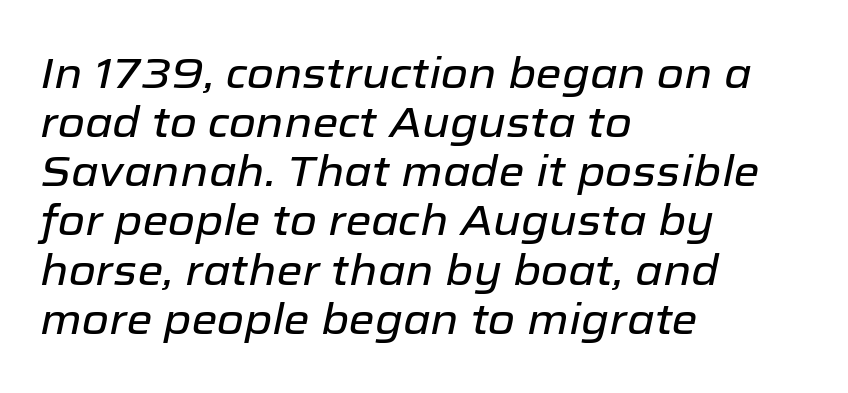
Q: Is the text italic (slanted)? A: Yes, it leans right by about 12 degrees.
Q: Is the text underlined? A: No.
Q: How is the paragraph aligned? A: Left-aligned.
Q: Is the spacing between letters normal or unusually wide? A: Normal.
Q: Width (condensed, normal, or wide)? A: Normal.
Q: Stroke contrast? A: Low.
Q: x-height? A: Medium.
Q: Monospaced? A: No.
